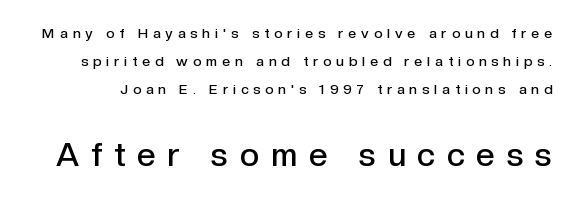
Q: Is the text bold? A: Semi-bold.
Q: Is the text italic (slanted)? A: No, it is upright.
Q: Is the typeface a serif or a sans-serif typeface? A: Sans-serif.
Q: Is the text underlined? A: No.
Q: Is the spacing between letters normal or unusually wide? A: Unusually wide.
Q: Is the spacing between lines tight, normal or loose? A: Loose.
Q: Which block of text is set in a larger size, the first (top) or the second (bottom)? A: The second (bottom) one.
Q: Width (condensed, normal, or wide)? A: Normal.
Q: x-height? A: Medium.
Q: Monospaced? A: No.
